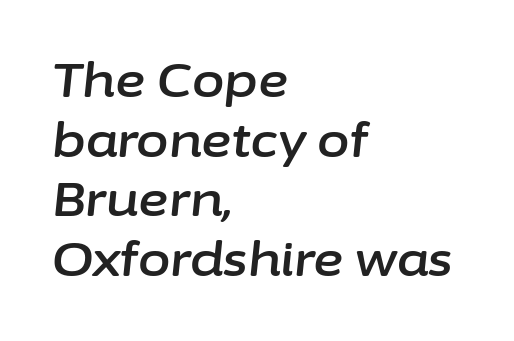
{"italic": "yes", "lean": "right", "slant_degrees": 6, "width": "normal", "stroke_contrast": "low", "x_height": "medium", "monospaced": "no", "underline": "no", "align": "left", "line_spacing": "normal", "line_spacing_ratio": 1.27, "letter_spacing": "normal", "letter_spacing_em": 0.0, "glyph_px": 47}
